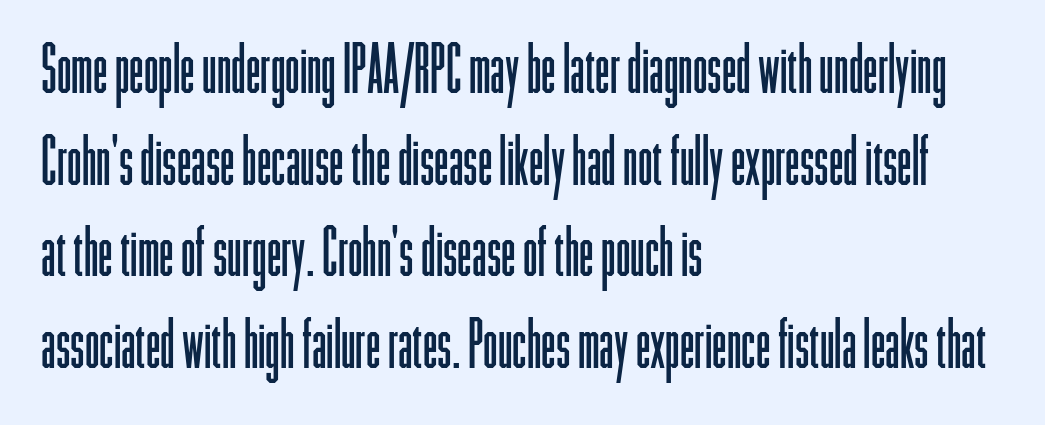
Q: Is the text bold? A: No.
Q: Is the text italic (slanted)? A: No, it is upright.
Q: Is the typeface a serif or a sans-serif typeface? A: Sans-serif.
Q: Is the text underlined? A: No.
Q: How is the paragraph aligned? A: Left-aligned.
Q: Is the spacing between letters normal or unusually wide? A: Normal.
Q: Is the spacing between lines tight, normal or loose? A: Normal.
Q: Width (condensed, normal, or wide)? A: Condensed.
Q: Stroke contrast? A: Low.
Q: x-height? A: Medium.
Q: Monospaced? A: No.
